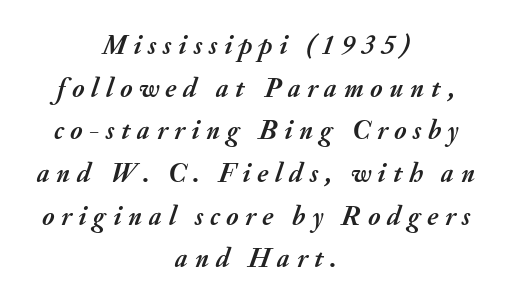
{"italic": "yes", "lean": "right", "slant_degrees": 20, "bold": "yes", "underline": "no", "align": "center", "line_spacing": "normal", "line_spacing_ratio": 1.58, "letter_spacing": "wide", "letter_spacing_em": 0.25, "glyph_px": 27}
